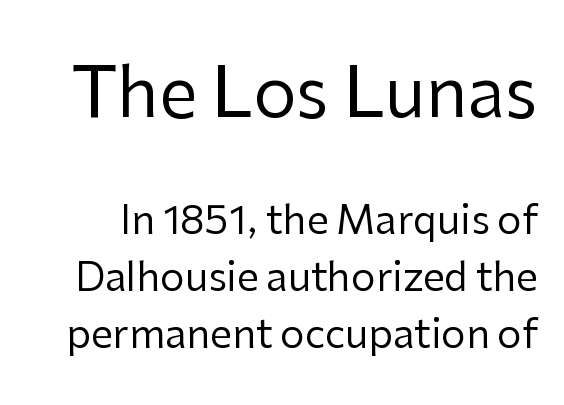
Q: Is the text bold? A: No.
Q: Is the text italic (slanted)? A: No, it is upright.
Q: Is the typeface a serif or a sans-serif typeface? A: Sans-serif.
Q: Is the text underlined? A: No.
Q: Is the spacing between letters normal or unusually wide? A: Normal.
Q: Is the spacing between lines tight, normal or loose? A: Normal.
Q: Which block of text is set in a larger size, the first (top) or the second (bottom)? A: The first (top) one.
Q: Width (condensed, normal, or wide)? A: Normal.
Q: Stroke contrast? A: Low.
Q: x-height? A: Medium.
Q: Monospaced? A: No.
